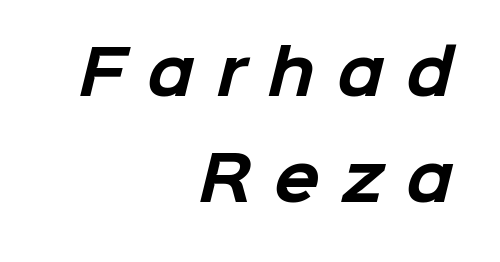
Thick stems and heavy bowls — unmistakably bold. A bare baseline throughout the passage. The tracking reads as deliberately expanded to a designer's eye. This sample has the flowing, uneven cadence of proportional lettering. Visually the block forms a straight wall on the right and a jagged coastline on the left. Serif or sans? Sans — the stroke terminals are bare.
